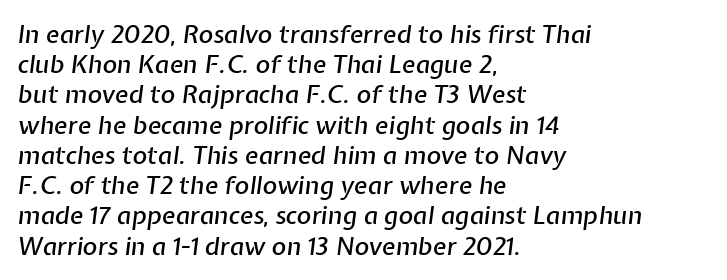
The image shows 25 px text type, italic (leaning right); set left-aligned, line spacing 1.21x, normal letter spacing, not underlined.
